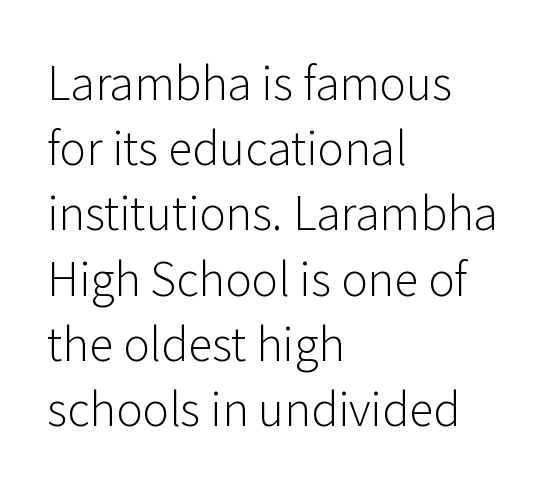
{"serif": "no", "italic": "no", "bold": "no", "weight": "light", "width": "normal", "stroke_contrast": "low", "x_height": "medium", "monospaced": "no", "underline": "no", "align": "left", "line_spacing": "normal", "line_spacing_ratio": 1.45, "letter_spacing": "normal", "letter_spacing_em": 0.0, "glyph_px": 45}
